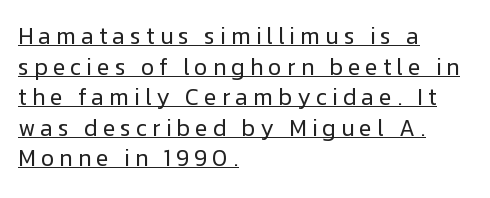
The text block is weighted toward the left margin, trailing off unevenly rightward. Every character sits straight up, as roman type does. This rendering widens character spacing well past its baseline value. Weight: regular or lighter. Check the space under the baseline: a stroke is drawn there.
